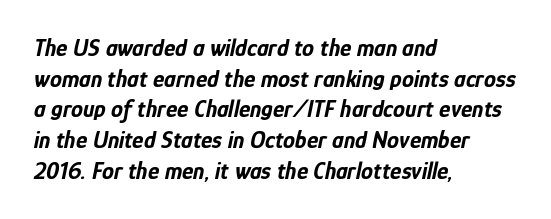
Heft: maximum for text — a bold. It's the slanting kind of type. No extra tracking has been applied to these lines. Words float on clear page, feet unadorned. Horizontal alignment here is leftward, the default for most running prose. The designer left line spacing at the default.
